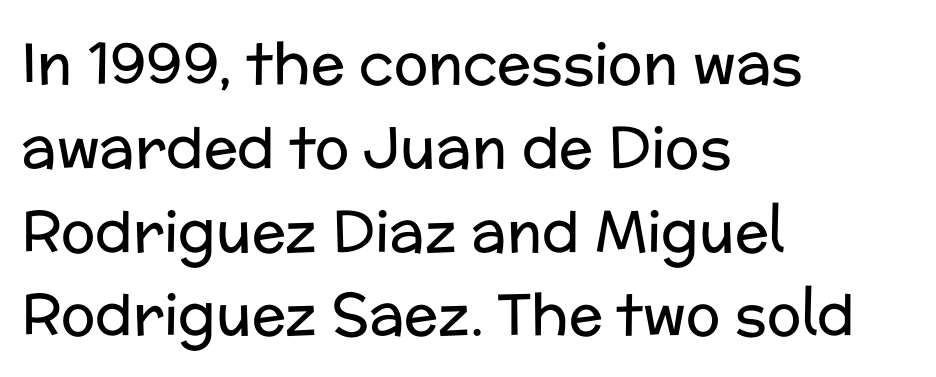
No word sits above an underline. The designer went with a sans here, leaving each stem footless. A typesetter would call this proportional, since set widths differ per character. The rendering keeps characters at their native spacing.
